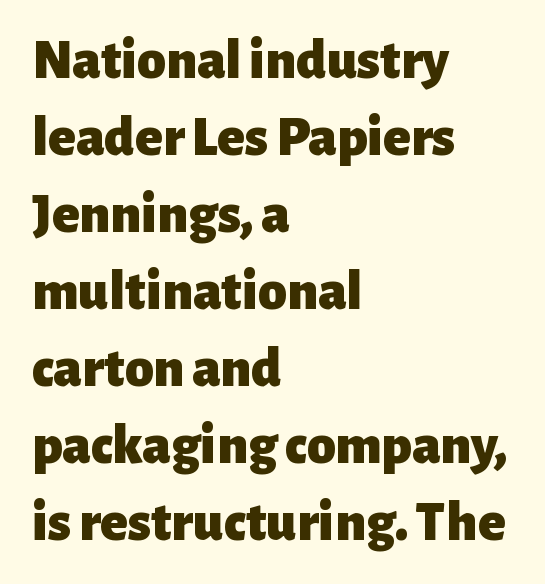
{"serif": "no", "italic": "no", "bold": "yes", "weight": "heavy", "width": "normal", "stroke_contrast": "low", "x_height": "medium", "monospaced": "no", "underline": "no", "align": "left", "line_spacing": "normal", "line_spacing_ratio": 1.35, "letter_spacing": "normal", "letter_spacing_em": 0.0, "glyph_px": 57}
